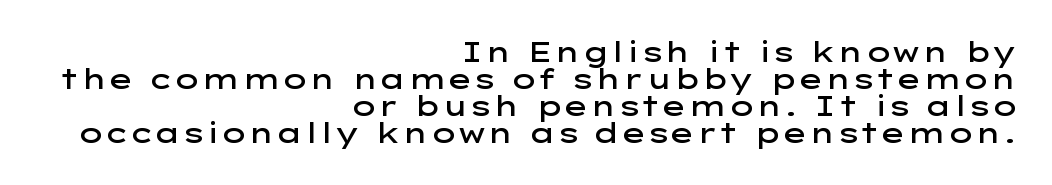
The image shows 28 px semibold, wide sans-serif type, upright; set right-aligned, tight line spacing (0.97x), normal letter spacing, not underlined; low stroke contrast and a medium x-height.
